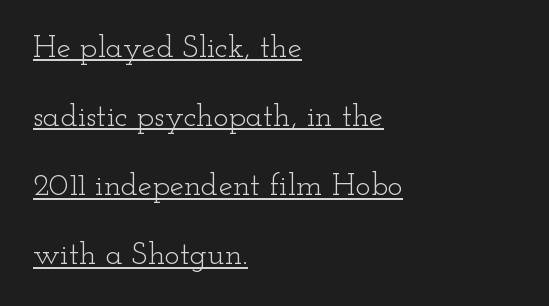
{"serif": "yes", "italic": "no", "bold": "no", "weight": "light", "width": "wide", "stroke_contrast": "low", "x_height": "small", "monospaced": "no", "underline": "yes", "align": "left", "line_spacing": "loose", "line_spacing_ratio": 2.16, "letter_spacing": "normal", "letter_spacing_em": 0.0, "glyph_px": 32}
